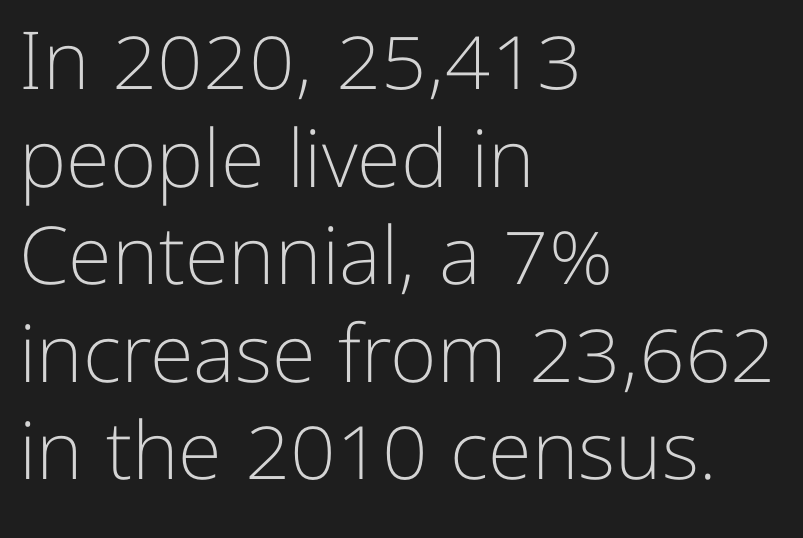
Compared with a typical body face, this is equally light or lighter still. What kind of face is this? One without serifs — a sans. This sample uses an upright cut, with every glyph sitting square on the baseline. Does extra space separate the letters? No, they use regular spacing. Each letter keeps its own natural width here, so spacing adapts to shape. Line starts are locked; line ends wander.
